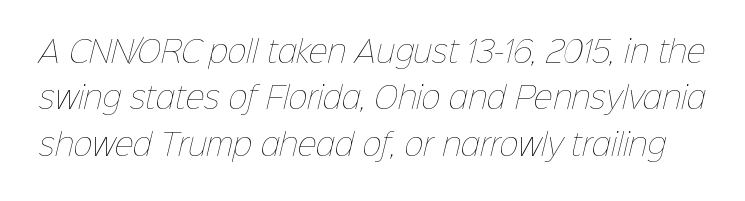
Q: Is the text bold? A: No.
Q: Is the text underlined? A: No.
Q: Is the spacing between letters normal or unusually wide? A: Normal.
Q: Is the spacing between lines tight, normal or loose? A: Normal.
Q: Width (condensed, normal, or wide)? A: Normal.
Q: Stroke contrast? A: Low.
Q: x-height? A: Medium.
Q: Monospaced? A: No.
